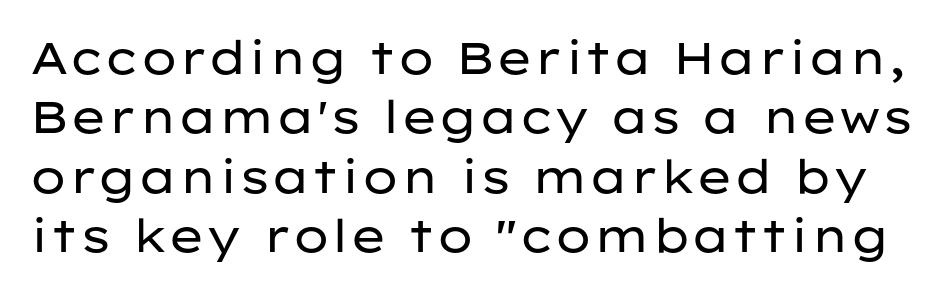
Q: Is the text bold? A: No.
Q: Is the text italic (slanted)? A: No, it is upright.
Q: Is the typeface a serif or a sans-serif typeface? A: Sans-serif.
Q: Is the text underlined? A: No.
Q: Is the spacing between letters normal or unusually wide? A: Normal.
Q: Is the spacing between lines tight, normal or loose? A: Normal.
Q: Width (condensed, normal, or wide)? A: Wide.
Q: Stroke contrast? A: Low.
Q: x-height? A: Medium.
Q: Monospaced? A: No.
